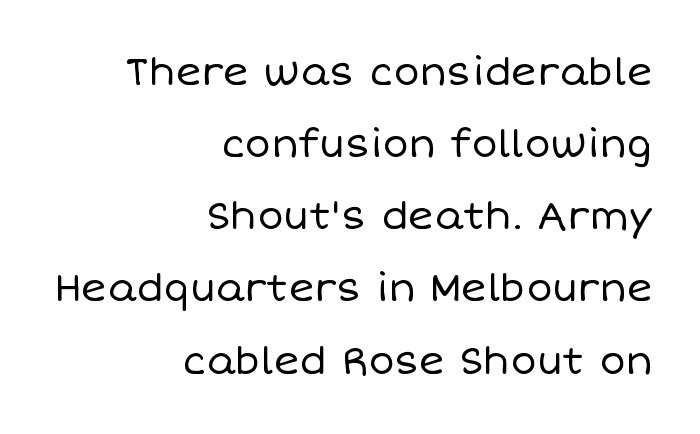
{"italic": "no", "bold": "no", "weight": "regular", "width": "normal", "stroke_contrast": "low", "x_height": "large", "monospaced": "no", "underline": "no", "align": "right", "line_spacing_ratio": 1.85, "letter_spacing": "normal", "letter_spacing_em": 0.0, "glyph_px": 39}
